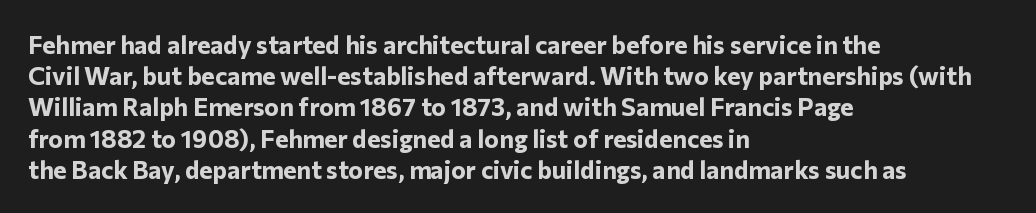
Caption: standard tracking, unaltered. Weight: bold. Line beginnings align vertically; line endings do not. The type sits square on the baseline with zero lean.
